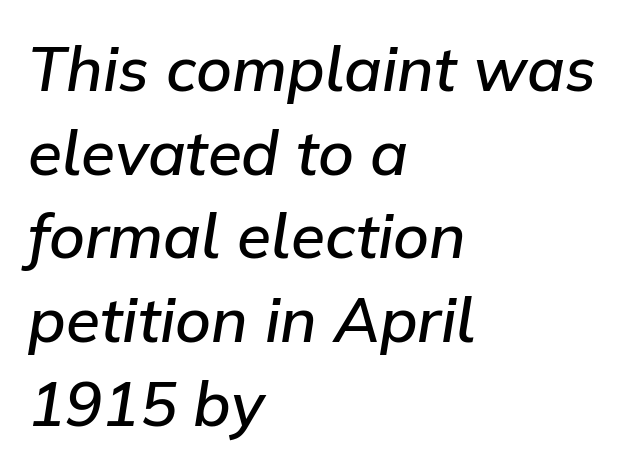
The image shows 62 px semibold type, italic (leaning right); set left-aligned, normal line spacing (1.35x), normal letter spacing, not underlined; low stroke contrast and a medium x-height.
